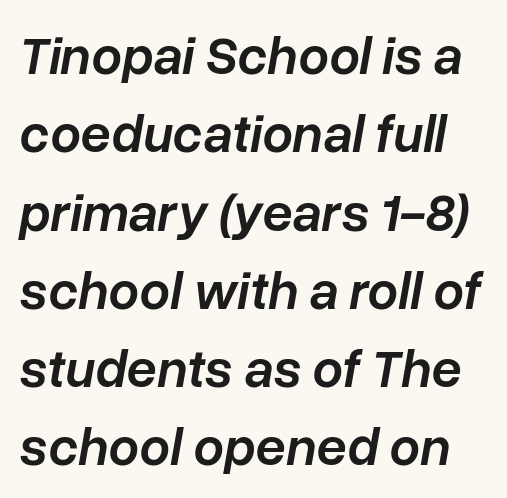
Q: Is the text bold? A: Semi-bold.
Q: Is the text italic (slanted)? A: Yes, it leans right by about 10 degrees.
Q: Is the text underlined? A: No.
Q: Is the spacing between letters normal or unusually wide? A: Normal.
Q: Is the spacing between lines tight, normal or loose? A: Normal.
Q: Width (condensed, normal, or wide)? A: Normal.
Q: Stroke contrast? A: Low.
Q: x-height? A: Medium.
Q: Monospaced? A: No.
